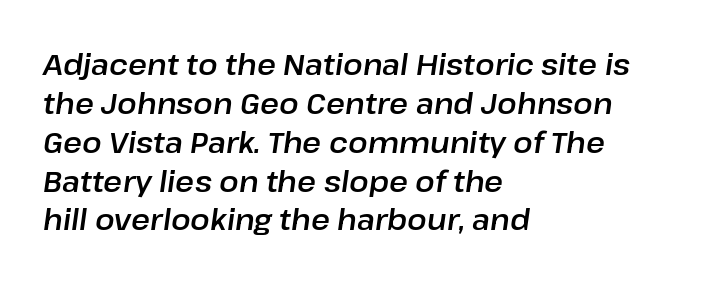
Q: Is the text italic (slanted)? A: Yes, it leans right by about 8 degrees.
Q: Is the text underlined? A: No.
Q: How is the paragraph aligned? A: Left-aligned.
Q: Is the spacing between letters normal or unusually wide? A: Normal.
Q: Is the spacing between lines tight, normal or loose? A: Normal.
Q: Width (condensed, normal, or wide)? A: Normal.
Q: Stroke contrast? A: Low.
Q: x-height? A: Medium.
Q: Monospaced? A: No.
